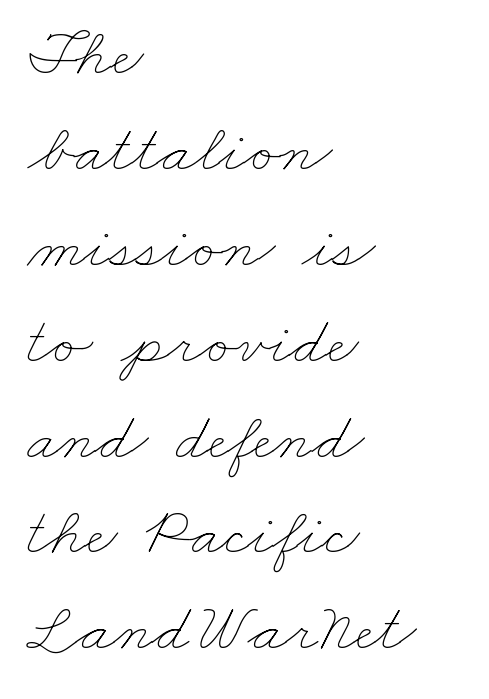
The image shows 68 px thin, wide type; set left-aligned, normal line spacing (1.41x), normal letter spacing, not underlined; low stroke contrast and a small x-height.
